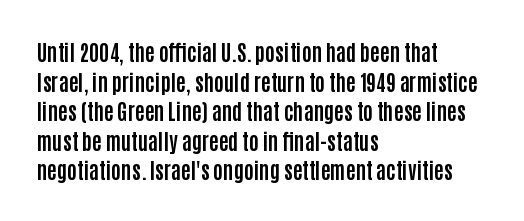
The vertical gap from one line to the next is medium. Beneath every word, the page is bare. Nothing unusual about the tracking: characters are spaced as the font intends. Its strokes are broad and dark, the hallmark of bold type. This sample uses an upright cut, with every glyph sitting square on the baseline. If you drew a ruler down the left edge, every line would touch it.
